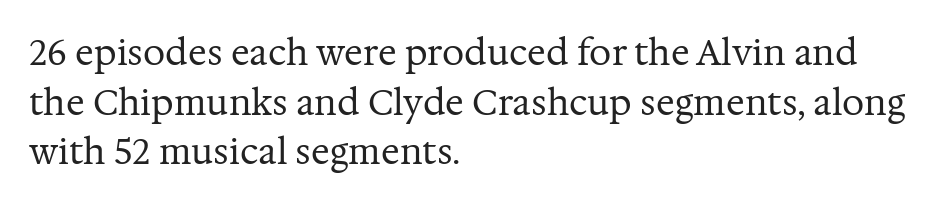
The image shows 35 px regular-weight serif type, upright; set left-aligned, normal line spacing (1.42x), normal letter spacing, not underlined; medium stroke contrast and a medium x-height.
